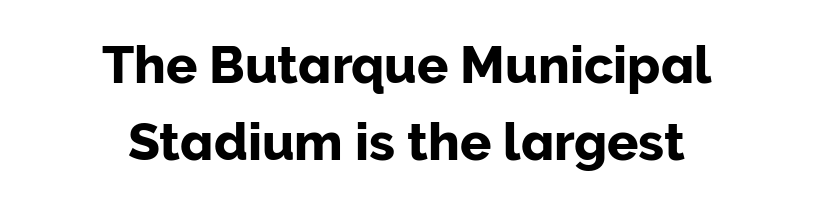
Check under the words: just untouched page. No feet cap the strokes, marking this as sans-serif type. The letters advance in unequal steps, a hallmark of proportional type. Honestly, the letter spacing is just normal — you wouldn't notice it.
